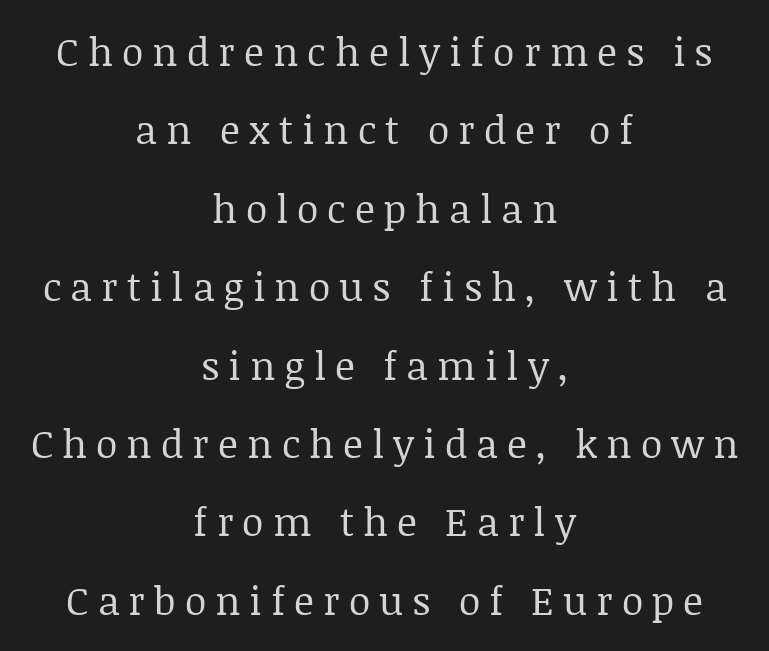
The image shows 39 px regular-weight serif type, upright; set centered, loose line spacing (2.01x), unusually wide letter spacing (+0.23 em), not underlined; low stroke contrast and a large x-height.
